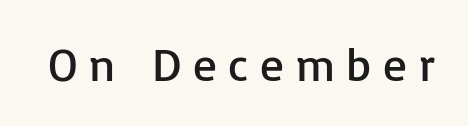
Quick note: underline off. Does the lettering tilt? It doesn't — this is upright. Proportional: the letters do not fall into vertical columns. Regarding serifs, this sample does without them. Is the stroke heavy? The answer is a plain regular-or-lighter. Observe the wide spacing: letters keep a clear distance from each other.
